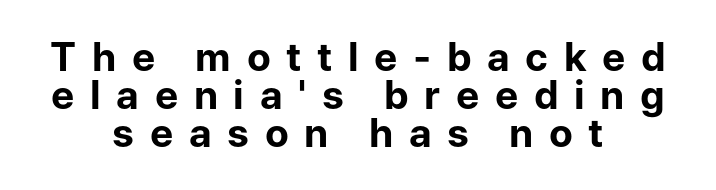
The image shows 39 px bold sans-serif type, upright; set centered, tight line spacing (0.97x), unusually wide letter spacing (+0.4 em), not underlined; low stroke contrast and a medium x-height.
